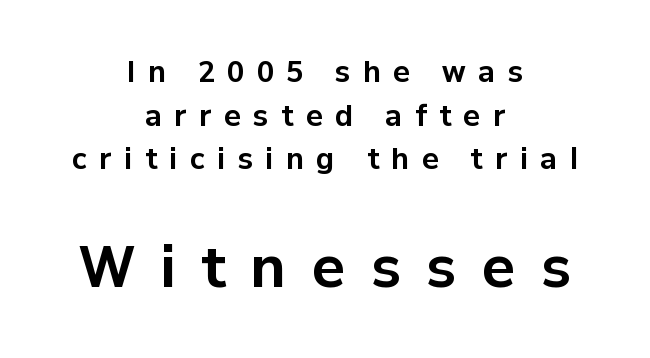
Short note: letters widely spaced. Quick note: not italic, upright. Nothing sits at the stroke ends, so this counts as sans-serif. Glance below the letters and you will spot only blank space.
